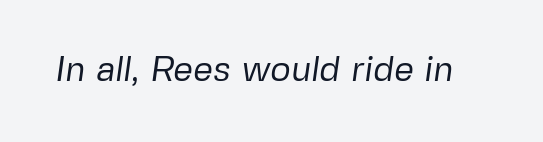
Q: Is the text bold? A: No.
Q: Is the typeface a serif or a sans-serif typeface? A: Sans-serif.
Q: Is the text underlined? A: No.
Q: Is the spacing between letters normal or unusually wide? A: Normal.
Q: Width (condensed, normal, or wide)? A: Normal.
Q: Stroke contrast? A: Low.
Q: x-height? A: Medium.
Q: Monospaced? A: No.
